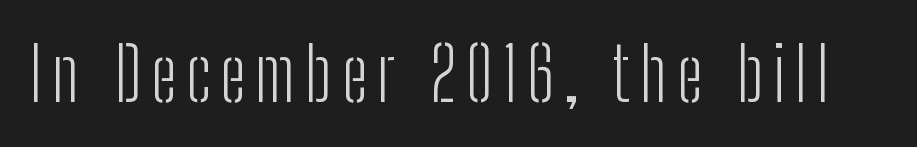
The image shows 74 px light, condensed sans-serif type, upright; set not underlined; low stroke contrast and a medium x-height.
